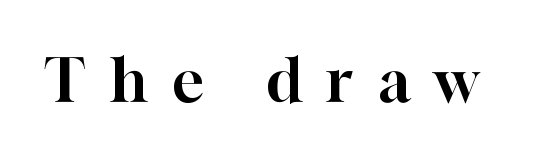
The image shows 59 px serif type, upright; set unusually wide letter spacing (+0.42 em), not underlined; high stroke contrast and a medium x-height.
